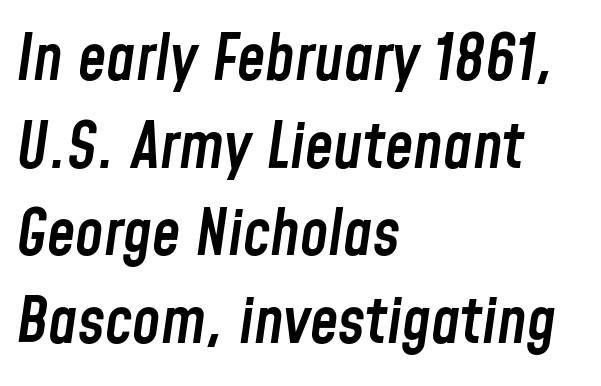
Q: Is the text bold? A: Semi-bold.
Q: Is the text italic (slanted)? A: Yes, it leans right by about 8 degrees.
Q: Is the text underlined? A: No.
Q: How is the paragraph aligned? A: Left-aligned.
Q: Is the spacing between letters normal or unusually wide? A: Normal.
Q: Is the spacing between lines tight, normal or loose? A: Normal.
Q: Width (condensed, normal, or wide)? A: Condensed.
Q: Stroke contrast? A: Low.
Q: x-height? A: Medium.
Q: Monospaced? A: No.
